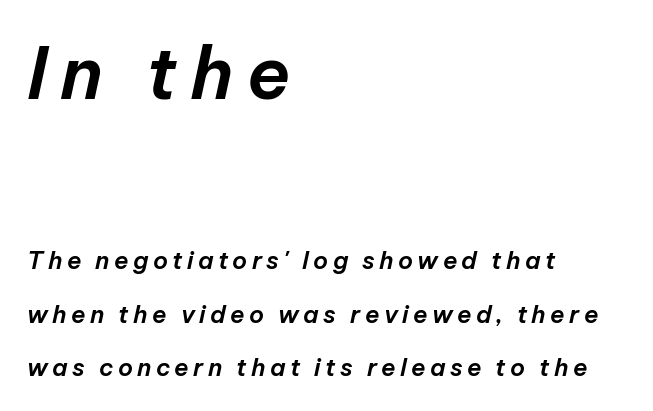
Q: Is the text italic (slanted)? A: Yes, it leans right by about 12 degrees.
Q: Is the text underlined? A: No.
Q: How is the paragraph aligned? A: Left-aligned.
Q: Is the spacing between lines tight, normal or loose? A: Loose.
Q: Which block of text is set in a larger size, the first (top) or the second (bottom)? A: The first (top) one.
Q: Width (condensed, normal, or wide)? A: Normal.
Q: Stroke contrast? A: Low.
Q: x-height? A: Medium.
Q: Monospaced? A: No.
